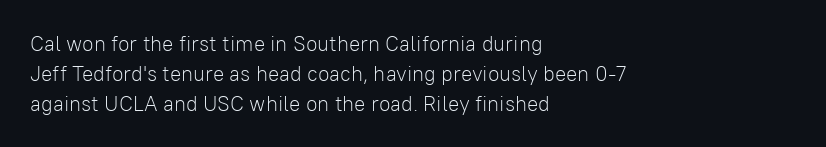
Q: Is the text bold? A: No.
Q: Is the text italic (slanted)? A: No, it is upright.
Q: Is the text underlined? A: No.
Q: How is the paragraph aligned? A: Left-aligned.
Q: Is the spacing between letters normal or unusually wide? A: Normal.
Q: Is the spacing between lines tight, normal or loose? A: Normal.
